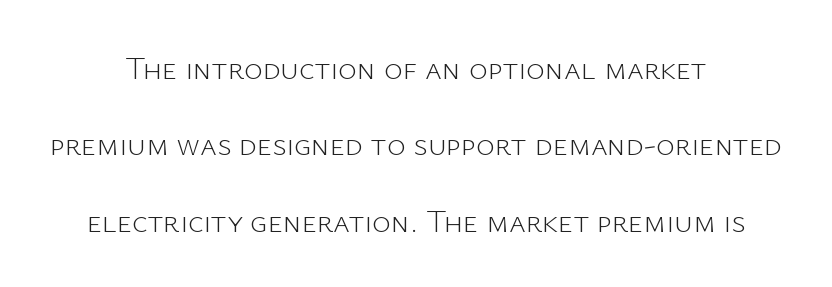
These lines were composed using upright roman letters. The passage shown is not bold in any degree. The paragraph shown floats in the horizontal middle. Loosely led — the rows are spread out. The area under the type is left untouched.
